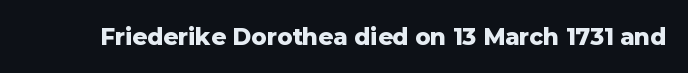
The image shows 23 px bold type, upright; set normal letter spacing, not underlined.
